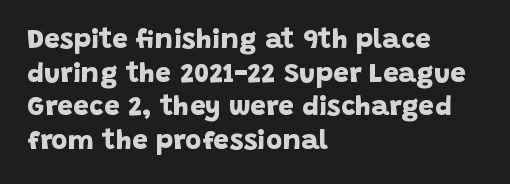
Q: Is the text bold? A: Yes.
Q: Is the typeface a serif or a sans-serif typeface? A: Sans-serif.
Q: Is the text underlined? A: No.
Q: How is the paragraph aligned? A: Left-aligned.
Q: Is the spacing between letters normal or unusually wide? A: Normal.
Q: Width (condensed, normal, or wide)? A: Normal.
Q: Stroke contrast? A: Low.
Q: x-height? A: Large.
Q: Monospaced? A: No.
